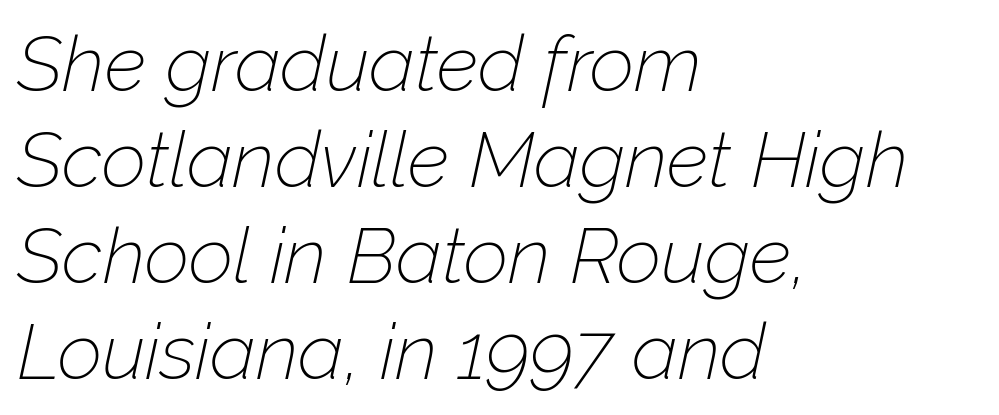
The image shows 78 px thin type, italic (leaning right); set left-aligned, line spacing 1.23x, normal letter spacing, not underlined; low stroke contrast and a medium x-height.
